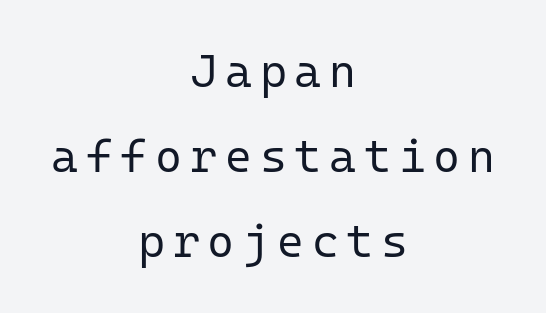
The image shows 46 px regular-weight sans-serif type, upright, monospaced; set centered, line spacing 1.85x, not underlined; low stroke contrast and a medium x-height.
